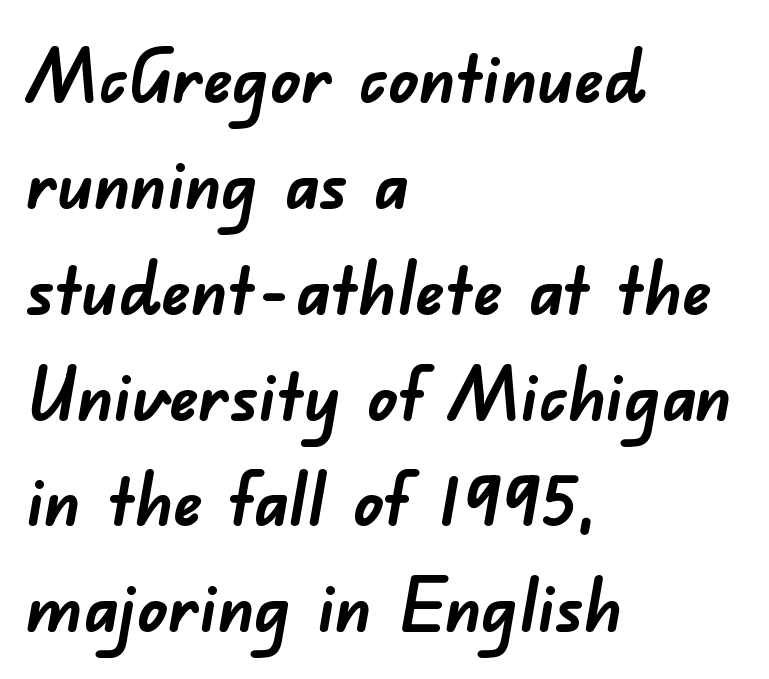
These lines carry a lot of weight — the face is fully bold. A normal amount of white space separates one row of letters from the next. These lines are rendered in a variable-pitch font. If you drew a ruler down the left edge, every line would touch it. Classification — sans serif. Descender tails drop into unmarked territory.
